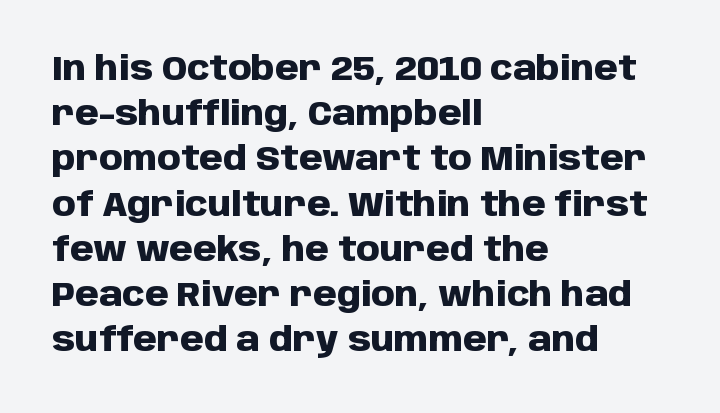
The image shows 34 px heavy sans-serif type, upright; set left-aligned, normal line spacing (1.33x), normal letter spacing, not underlined; low stroke contrast and a large x-height.
